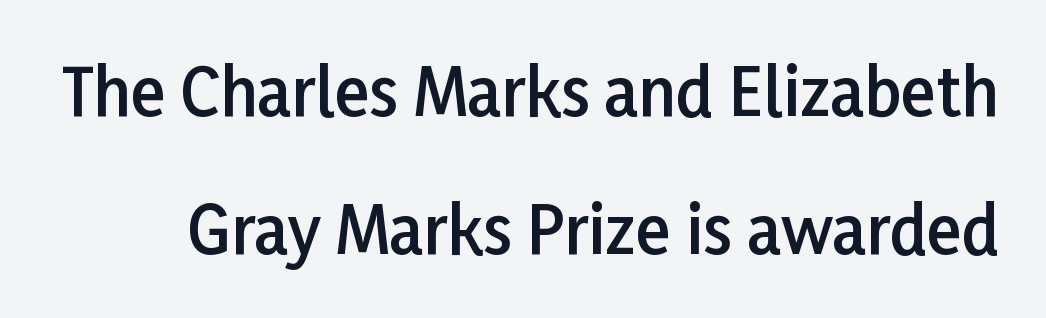
The image shows 65 px semibold sans-serif type, upright; set loose line spacing (2.12x), normal letter spacing, not underlined; low stroke contrast and a medium x-height.
